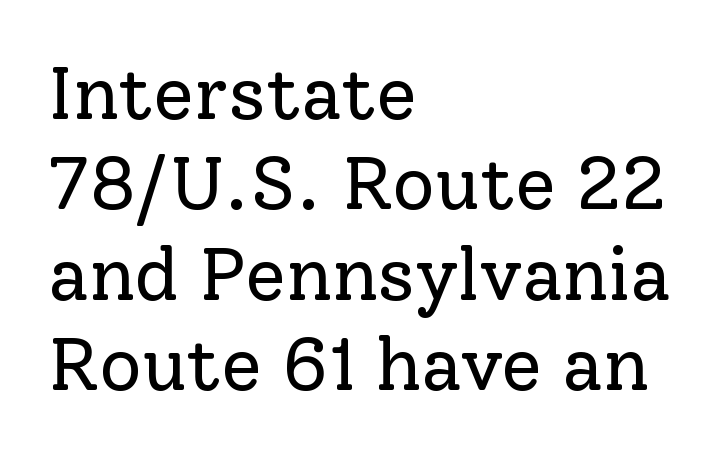
The image shows 74 px regular-weight serif type, upright; set left-aligned, line spacing 1.22x, normal letter spacing, not underlined; low stroke contrast and a medium x-height.
